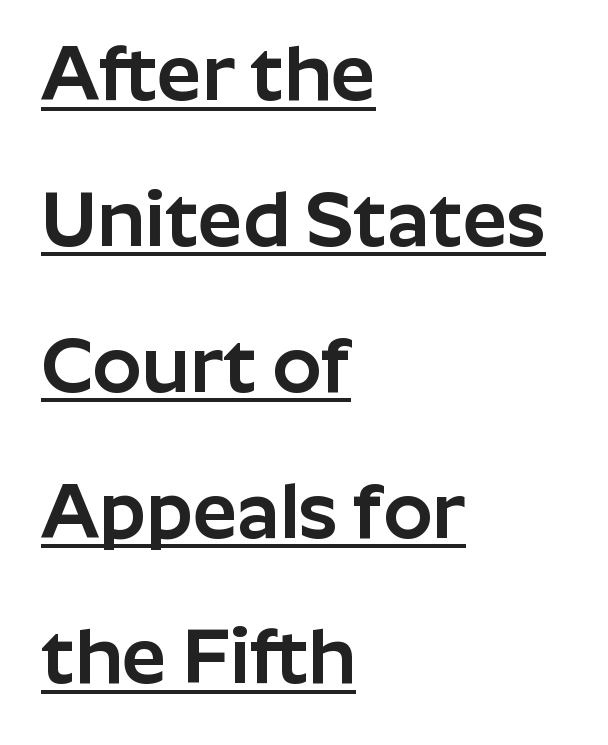
Q: Is the text italic (slanted)? A: No, it is upright.
Q: Is the typeface a serif or a sans-serif typeface? A: Sans-serif.
Q: Is the text underlined? A: Yes.
Q: How is the paragraph aligned? A: Left-aligned.
Q: Is the spacing between letters normal or unusually wide? A: Normal.
Q: Width (condensed, normal, or wide)? A: Normal.
Q: Stroke contrast? A: Low.
Q: x-height? A: Medium.
Q: Monospaced? A: No.
